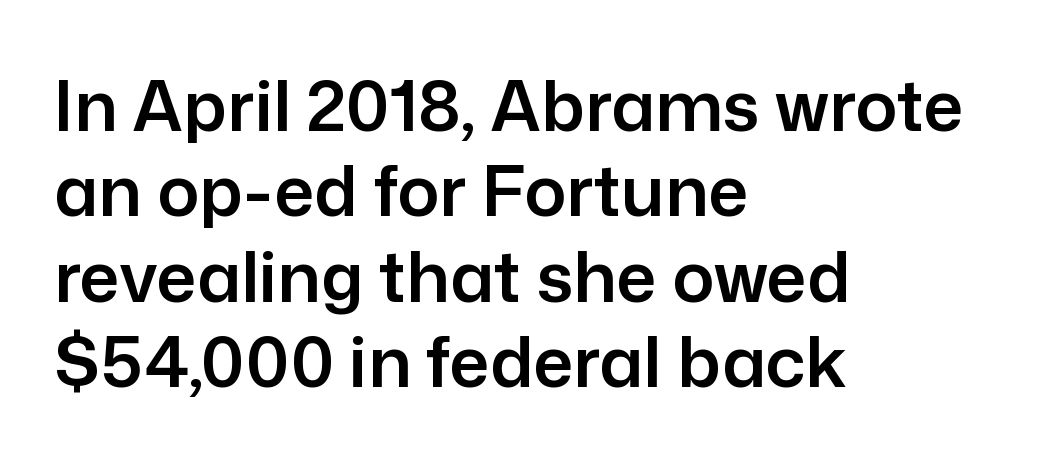
The image shows 70 px sans-serif type, upright; set left-aligned, line spacing 1.22x, normal letter spacing, not underlined; low stroke contrast and a medium x-height.
